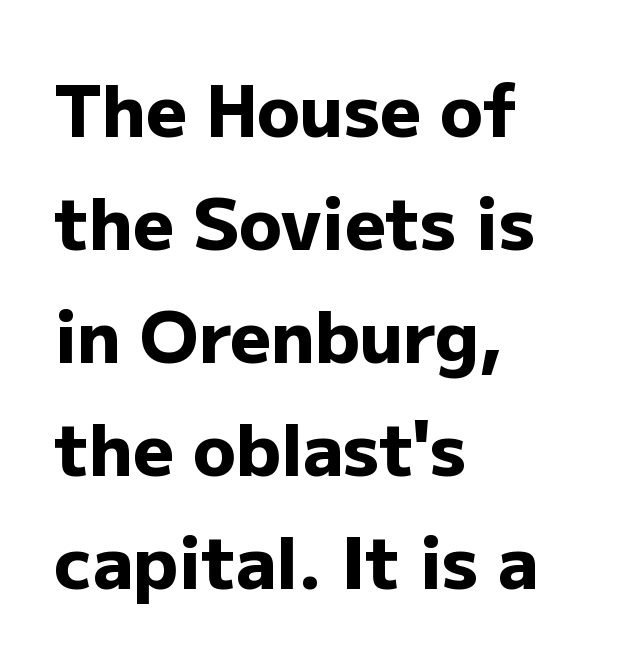
Q: Is the text bold? A: Yes.
Q: Is the text italic (slanted)? A: No, it is upright.
Q: Is the typeface a serif or a sans-serif typeface? A: Sans-serif.
Q: Is the text underlined? A: No.
Q: How is the paragraph aligned? A: Left-aligned.
Q: Is the spacing between letters normal or unusually wide? A: Normal.
Q: Is the spacing between lines tight, normal or loose? A: Normal.
Q: Width (condensed, normal, or wide)? A: Normal.
Q: Stroke contrast? A: Low.
Q: x-height? A: Medium.
Q: Monospaced? A: No.
